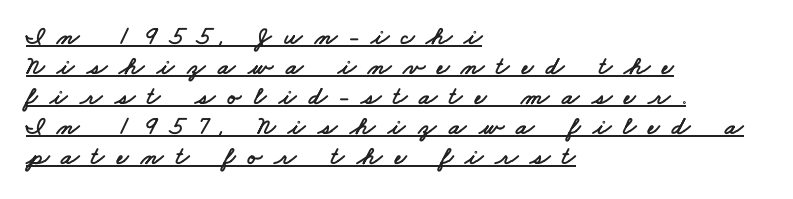
Q: Is the text underlined? A: Yes.
Q: How is the paragraph aligned? A: Left-aligned.
Q: Is the spacing between letters normal or unusually wide? A: Unusually wide.
Q: Is the spacing between lines tight, normal or loose? A: Tight.
